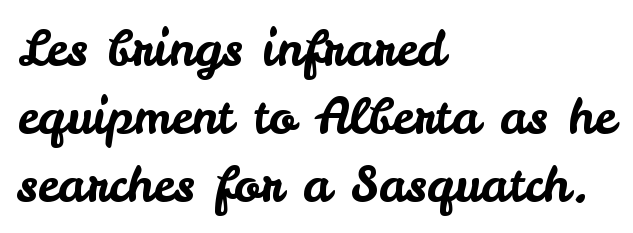
The image shows 49 px sans-serif type; set left-aligned, normal line spacing (1.39x), normal letter spacing, not underlined; low stroke contrast and a small x-height.
